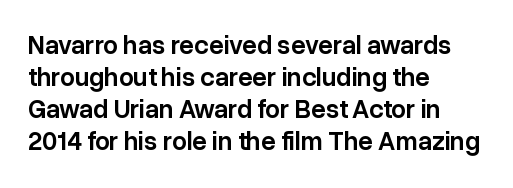
The image shows 26 px text type, upright; set left-aligned, line spacing 1.23x, normal letter spacing, not underlined.
